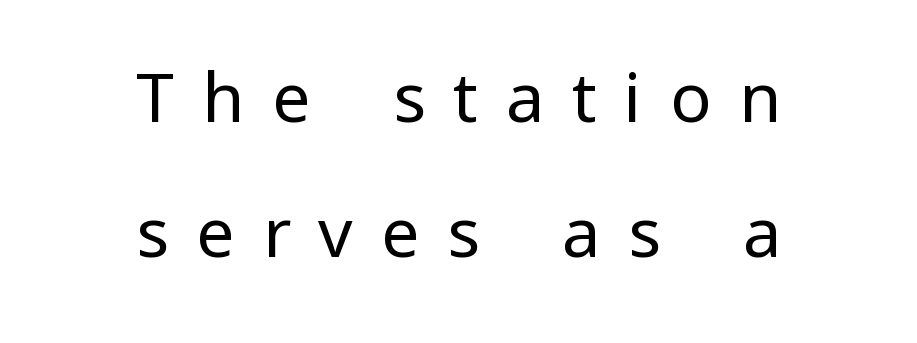
The image shows 68 px regular-weight sans-serif type, upright; set centered, loose line spacing (1.99x), unusually wide letter spacing (+0.41 em), not underlined; low stroke contrast and a medium x-height.
